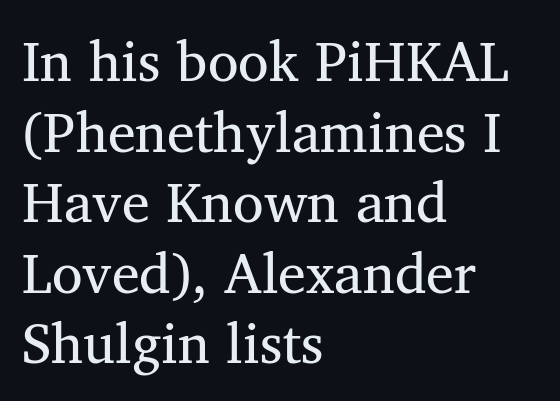
These lines keep a tight, regular rhythm from letter to letter. Heft: none added — not bold. Is this a fixed-width face? No — the glyphs have proportional, varying widths. Quick note: underline off. Short and long lines alike share a common starting point at left. In terms of letterform style, serifs are clearly present.
